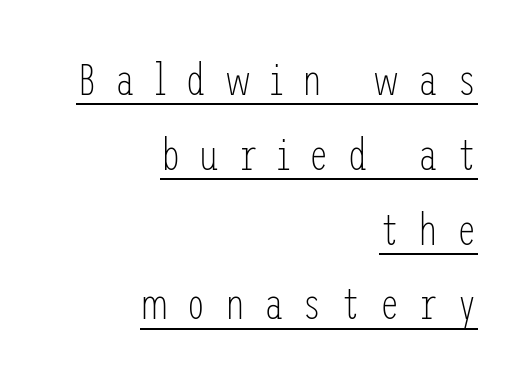
Every row of glyphs terminates at an identical x-position on the right. These lines sit exactly where default settings would place them. This reads as an unemphasized weight, regular at the heaviest. Observe the wide spacing: letters keep a clear distance from each other.
